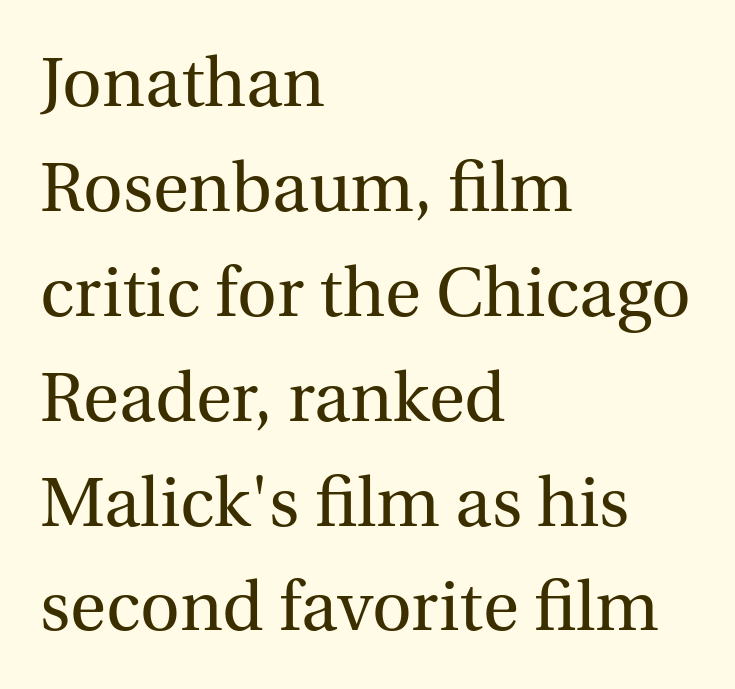
Q: Is the text bold? A: No.
Q: Is the text italic (slanted)? A: No, it is upright.
Q: Is the typeface a serif or a sans-serif typeface? A: Serif.
Q: Is the text underlined? A: No.
Q: How is the paragraph aligned? A: Left-aligned.
Q: Is the spacing between letters normal or unusually wide? A: Normal.
Q: Is the spacing between lines tight, normal or loose? A: Normal.
Q: Width (condensed, normal, or wide)? A: Normal.
Q: x-height? A: Medium.
Q: Monospaced? A: No.
